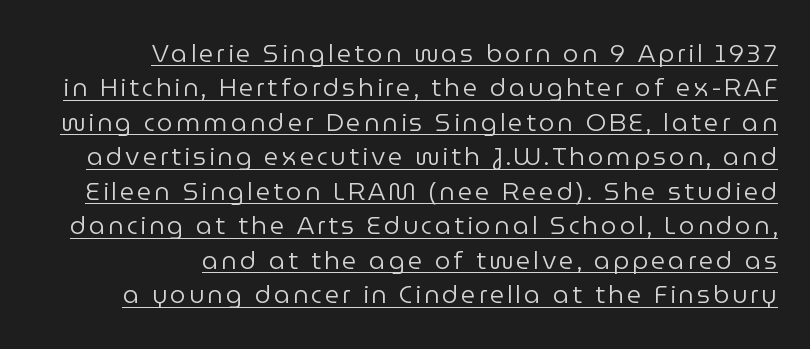
Evenly set lines give the paragraph a standard silhouette. Weight class: somewhere from thin through regular. The passage is arranged like a letterhead date or caption credit — flush right. These characters rest on top of a visible drawn line. This sample uses an upright cut, with every glyph sitting square on the baseline.
